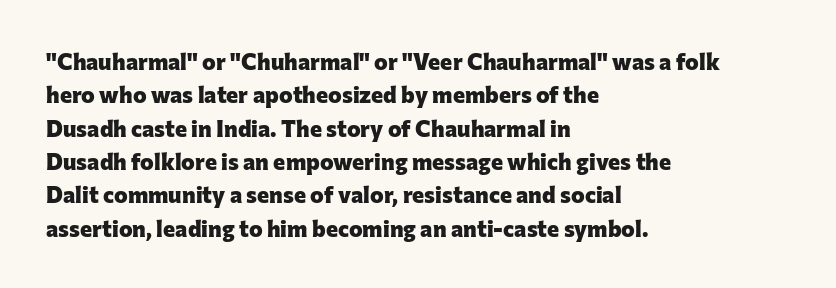
Q: Is the text bold? A: Yes.
Q: Is the text italic (slanted)? A: No, it is upright.
Q: Is the text underlined? A: No.
Q: How is the paragraph aligned? A: Left-aligned.
Q: Is the spacing between letters normal or unusually wide? A: Normal.
Q: Is the spacing between lines tight, normal or loose? A: Normal.
